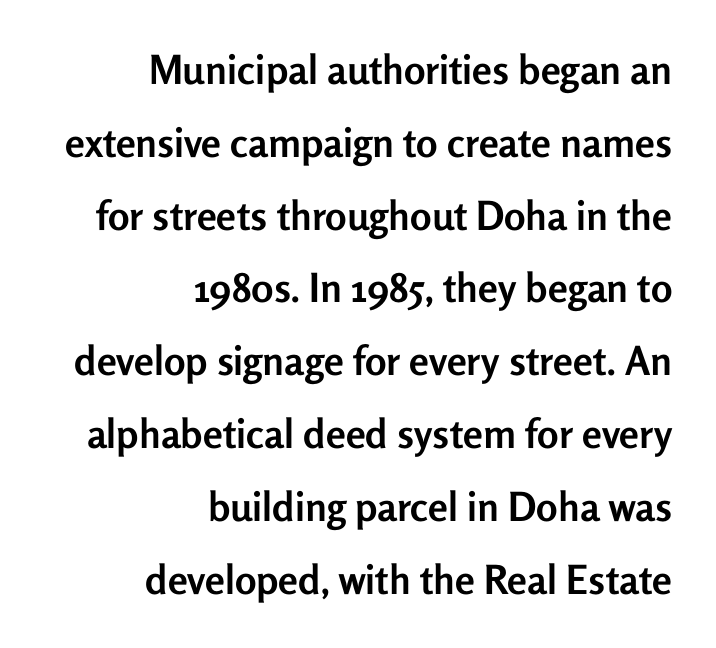
The image shows 40 px semibold sans-serif type, upright; set right-aligned, line spacing 1.82x, normal letter spacing, not underlined; low stroke contrast and a medium x-height.
